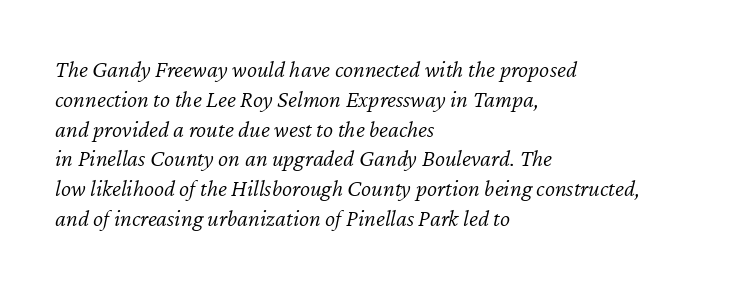
The image shows 24 px text type, italic (leaning right); set left-aligned, line spacing 1.24x, normal letter spacing, not underlined.
